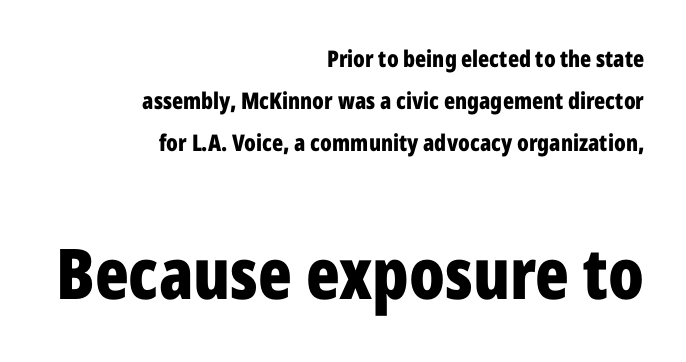
{"serif": "no", "italic": "no", "bold": "yes", "weight": "bold", "width": "condensed", "stroke_contrast": "low", "x_height": "medium", "monospaced": "no", "underline": "no", "align": "right", "line_spacing_ratio": 1.82, "letter_spacing": "normal", "letter_spacing_em": 0.0, "larger_block": "second", "size_ratio": 3.04, "glyph_px": 70}
